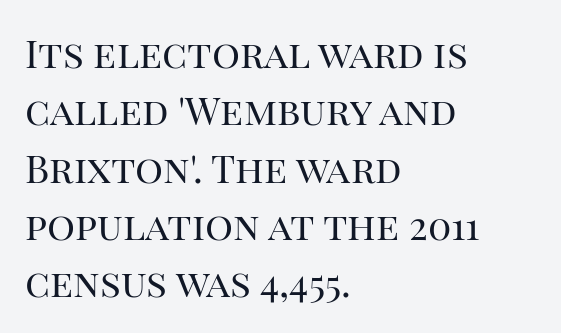
Q: Is the text bold? A: No.
Q: Is the text italic (slanted)? A: No, it is upright.
Q: Is the typeface a serif or a sans-serif typeface? A: Serif.
Q: Is the text underlined? A: No.
Q: How is the paragraph aligned? A: Left-aligned.
Q: Is the spacing between letters normal or unusually wide? A: Normal.
Q: Is the spacing between lines tight, normal or loose? A: Normal.
Q: Width (condensed, normal, or wide)? A: Normal.
Q: Stroke contrast? A: High.
Q: x-height? A: Large.
Q: Monospaced? A: No.
